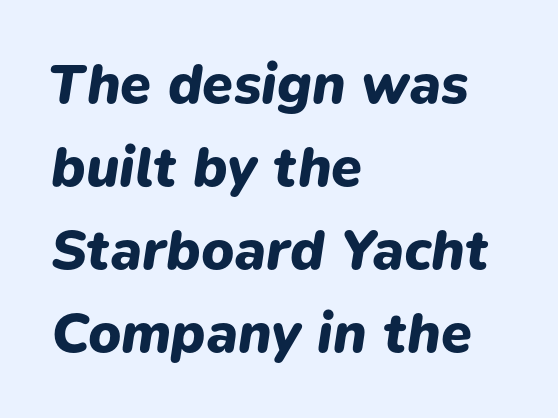
In terms of weight, the rendering is a true, heavy bold. Compared with a centered layout, this one pins lines to the left instead. The rendering keeps characters at their native spacing. Is the type slanted? Yes — the strokes lean at a clear angle. The passage shown is typed in a proportional face where columns would drift. Vertical spacing — default.
